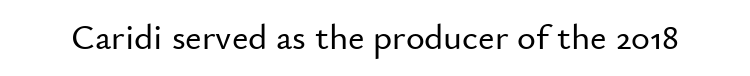
Q: Is the text italic (slanted)? A: No, it is upright.
Q: Is the typeface a serif or a sans-serif typeface? A: Sans-serif.
Q: Is the text underlined? A: No.
Q: Is the spacing between letters normal or unusually wide? A: Normal.
Q: Width (condensed, normal, or wide)? A: Normal.
Q: Stroke contrast? A: Low.
Q: x-height? A: Small.
Q: Monospaced? A: No.
